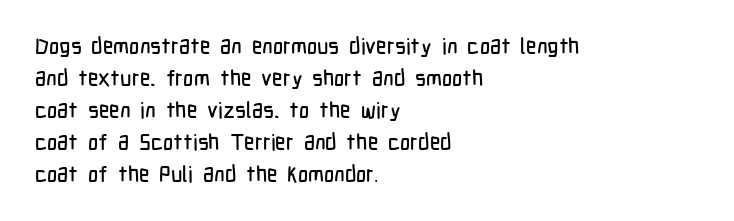
{"italic": "no", "underline": "no", "align": "left", "line_spacing": "normal", "line_spacing_ratio": 1.45, "letter_spacing": "normal", "letter_spacing_em": 0.0, "glyph_px": 22}
